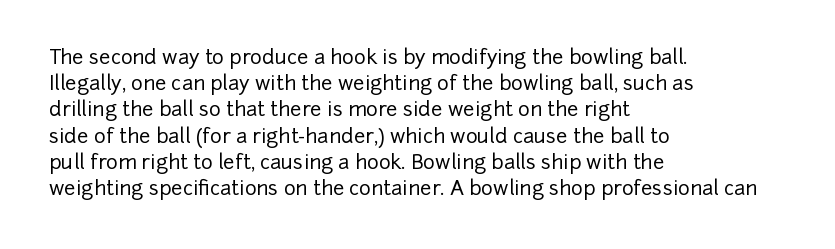
Rows of type keep a routine distance in the vertical direction. Designer's note — italics off, roman on. These lines stack with their left ends in a neat column. You could call the tracking neutral — neither tight nor loose. Each row of text sits above clean, open space.
